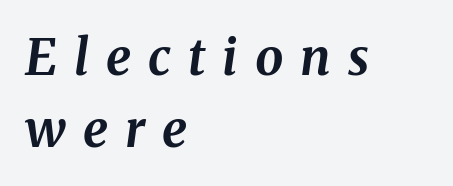
The image shows 50 px bold type, italic (leaning right); set left-aligned, normal line spacing (1.44x), unusually wide letter spacing (+0.34 em), not underlined; medium stroke contrast and a medium x-height.
